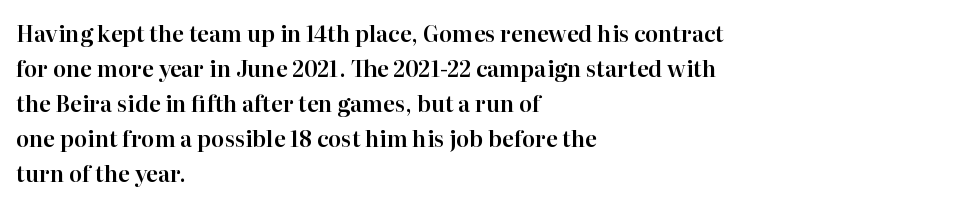
The image shows 22 px text type, upright; set left-aligned, normal line spacing (1.59x), normal letter spacing, not underlined.
